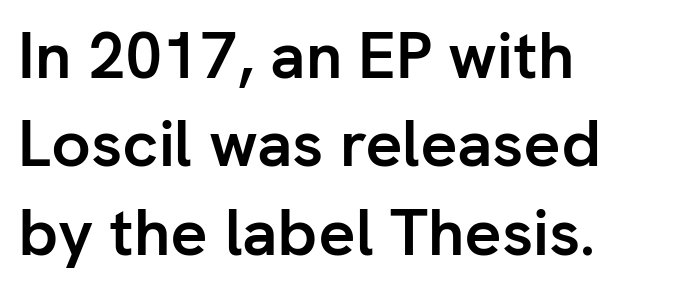
Q: Is the text bold? A: Yes.
Q: Is the text italic (slanted)? A: No, it is upright.
Q: Is the typeface a serif or a sans-serif typeface? A: Sans-serif.
Q: Is the text underlined? A: No.
Q: How is the paragraph aligned? A: Left-aligned.
Q: Is the spacing between letters normal or unusually wide? A: Normal.
Q: Is the spacing between lines tight, normal or loose? A: Normal.
Q: Width (condensed, normal, or wide)? A: Normal.
Q: Stroke contrast? A: Low.
Q: x-height? A: Medium.
Q: Monospaced? A: No.
